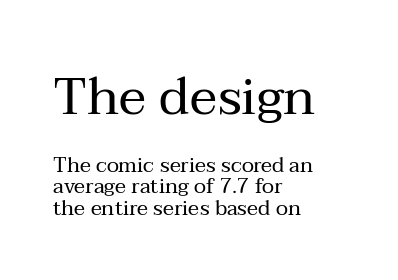
The image shows 52 px regular-weight serif type, upright; set left-aligned, tight line spacing (1.01x), normal letter spacing, not underlined; the first (top) block is 2.48x larger; medium stroke contrast and a medium x-height.
